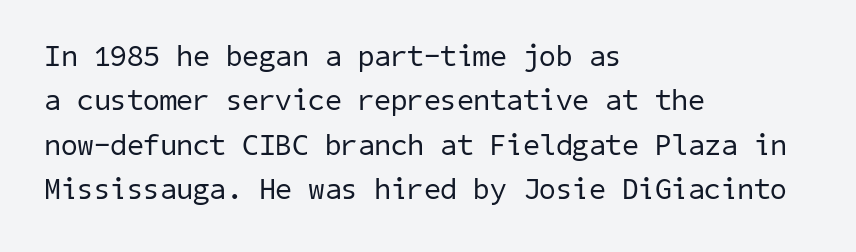
{"serif": "no", "bold": "no", "weight": "regular", "width": "normal", "stroke_contrast": "low", "x_height": "medium", "underline": "no", "align": "left", "line_spacing": "normal", "line_spacing_ratio": 1.48, "letter_spacing": "normal", "letter_spacing_em": 0.0, "glyph_px": 30}
